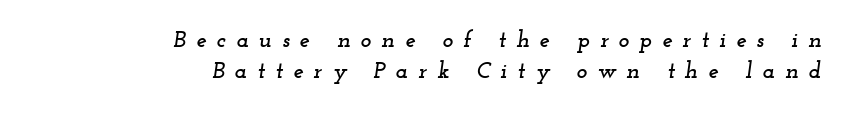
{"italic": "yes", "lean": "right", "slant_degrees": 12, "underline": "no", "align": "right", "line_spacing": "normal", "line_spacing_ratio": 1.33, "letter_spacing": "wide", "letter_spacing_em": 0.44, "glyph_px": 23}
